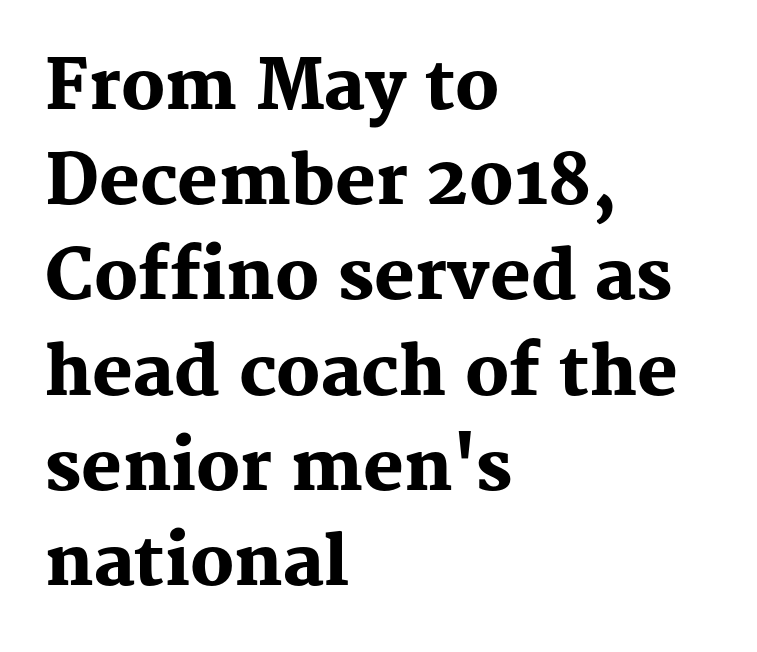
Q: Is the text bold? A: Yes.
Q: Is the text italic (slanted)? A: No, it is upright.
Q: Is the typeface a serif or a sans-serif typeface? A: Serif.
Q: Is the text underlined? A: No.
Q: How is the paragraph aligned? A: Left-aligned.
Q: Is the spacing between letters normal or unusually wide? A: Normal.
Q: Is the spacing between lines tight, normal or loose? A: Normal.
Q: Width (condensed, normal, or wide)? A: Normal.
Q: Stroke contrast? A: Medium.
Q: x-height? A: Medium.
Q: Monospaced? A: No.
